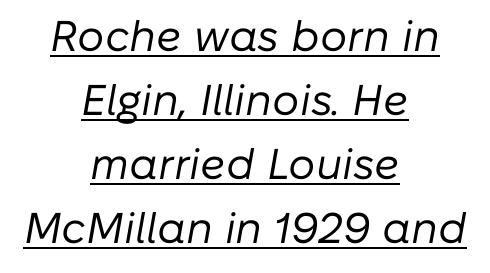
Quick note: interline space is typical. The typography opts for an oblique posture over an upright one. Proportional: the letters do not fall into vertical columns. Glyph-to-glyph distance matches everyday printed text. What decoration does the sample have? An underline. No extra ink here — the face is not bold.
